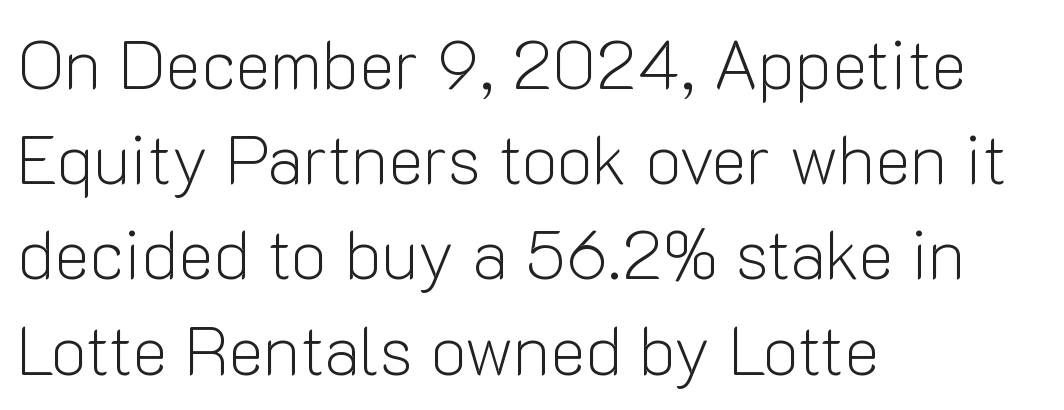
The image shows 68 px light sans-serif type, upright; set left-aligned, normal line spacing (1.4x), normal letter spacing, not underlined; low stroke contrast and a medium x-height.
